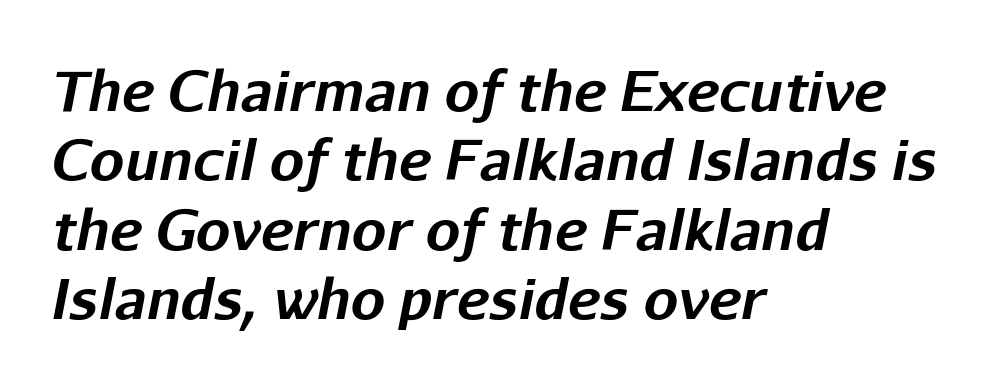
Q: Is the text bold? A: Yes.
Q: Is the text italic (slanted)? A: Yes, it leans right by about 11 degrees.
Q: Is the text underlined? A: No.
Q: How is the paragraph aligned? A: Left-aligned.
Q: Is the spacing between letters normal or unusually wide? A: Normal.
Q: Is the spacing between lines tight, normal or loose? A: Normal.
Q: Width (condensed, normal, or wide)? A: Normal.
Q: Stroke contrast? A: Low.
Q: x-height? A: Medium.
Q: Monospaced? A: No.
